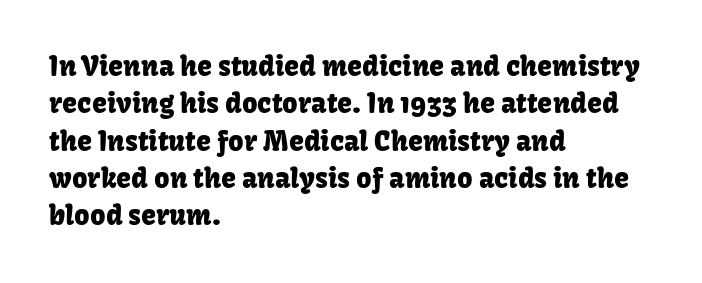
The image shows 27 px text type, upright; set left-aligned, normal line spacing (1.38x), normal letter spacing, not underlined.
